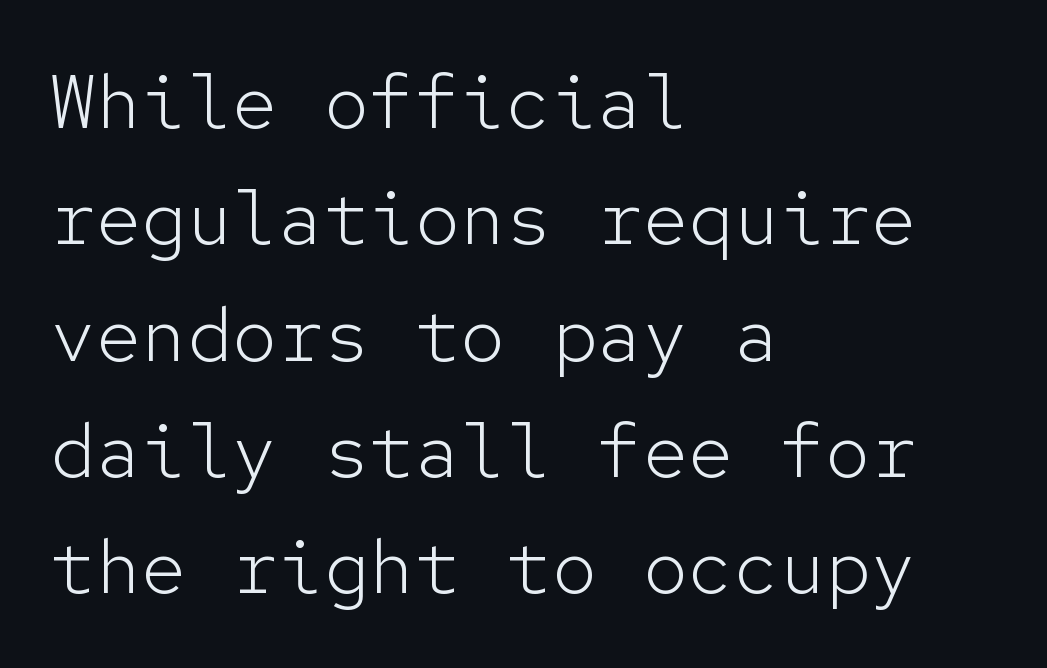
Think of a typewriter: that constant character pitch is what you see here. Spacing between characters is what you'd get straight out of the box. The letters carry no serifs — their stems end cleanly without finishing strokes. The specimen omits any rule beneath the text block's lines. Does the lettering tilt? It doesn't — this is upright. Letters have the restrained weight of plain body copy at most.
